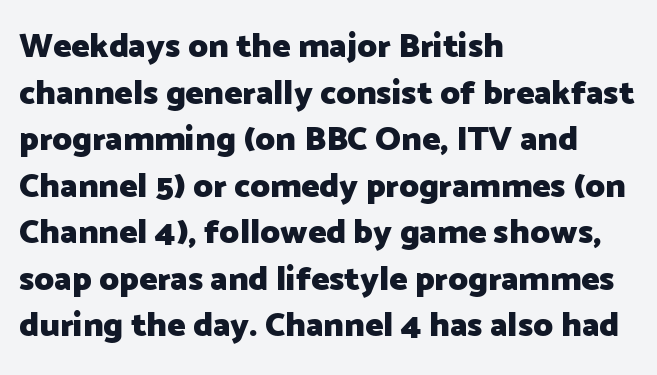
Q: Is the text bold? A: Yes.
Q: Is the text italic (slanted)? A: No, it is upright.
Q: Is the typeface a serif or a sans-serif typeface? A: Sans-serif.
Q: Is the text underlined? A: No.
Q: How is the paragraph aligned? A: Left-aligned.
Q: Is the spacing between letters normal or unusually wide? A: Normal.
Q: Is the spacing between lines tight, normal or loose? A: Normal.
Q: Width (condensed, normal, or wide)? A: Normal.
Q: Stroke contrast? A: Low.
Q: x-height? A: Medium.
Q: Monospaced? A: No.
